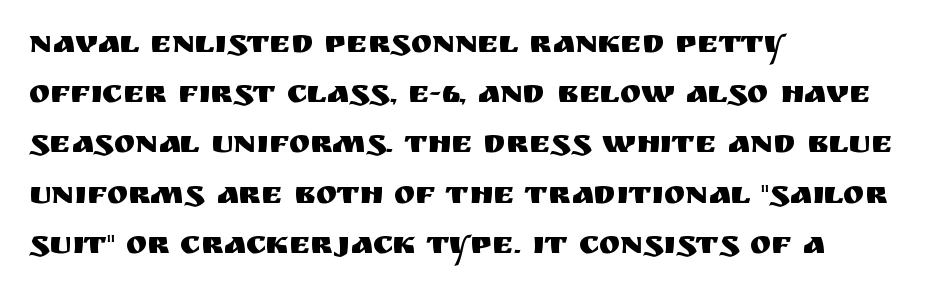
{"serif": "no", "italic": "no", "width": "normal", "stroke_contrast": "medium", "x_height": "large", "monospaced": "no", "underline": "no", "align": "left", "line_spacing": "normal", "line_spacing_ratio": 1.57, "letter_spacing": "normal", "letter_spacing_em": 0.0, "glyph_px": 32}
